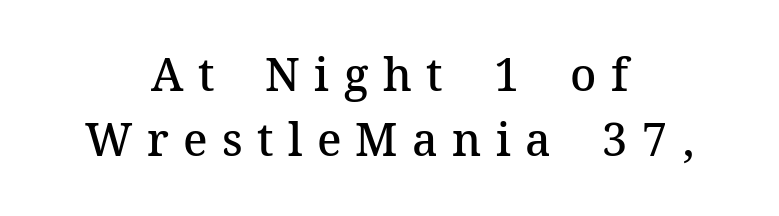
{"serif": "yes", "italic": "no", "bold": "semi", "weight": "semibold", "width": "normal", "stroke_contrast": "medium", "x_height": "medium", "monospaced": "no", "underline": "no", "align": "center", "line_spacing": "normal", "line_spacing_ratio": 1.44, "letter_spacing": "wide", "letter_spacing_em": 0.32, "glyph_px": 45}
